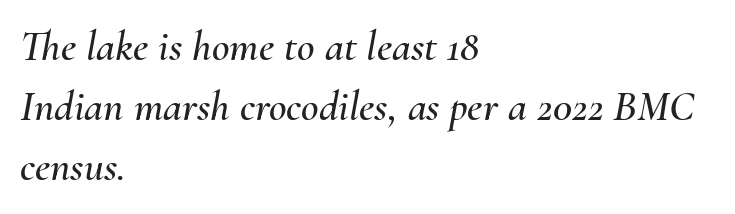
The image shows 43 px text type, italic (leaning right); set left-aligned, normal line spacing (1.4x), normal letter spacing, not underlined; medium stroke contrast and a small x-height.
